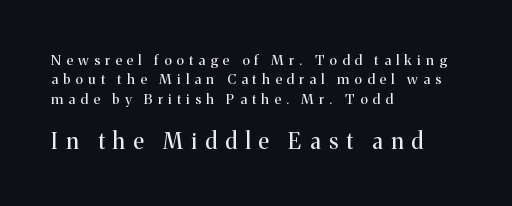
Anything drawn beneath the words? Only blank space. The characters are drawn with everyday or finer stroke widths. A student would notice the bottom passage is typeset larger than what precedes it. The tracking jumps out immediately: characters are airy and widely separated.
